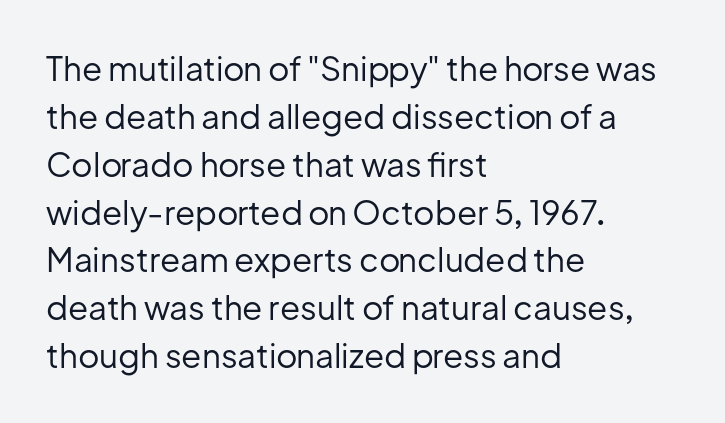
The image shows 33 px regular-weight sans-serif type, upright; set left-aligned, normal line spacing (1.45x), normal letter spacing, not underlined; low stroke contrast and a medium x-height.
